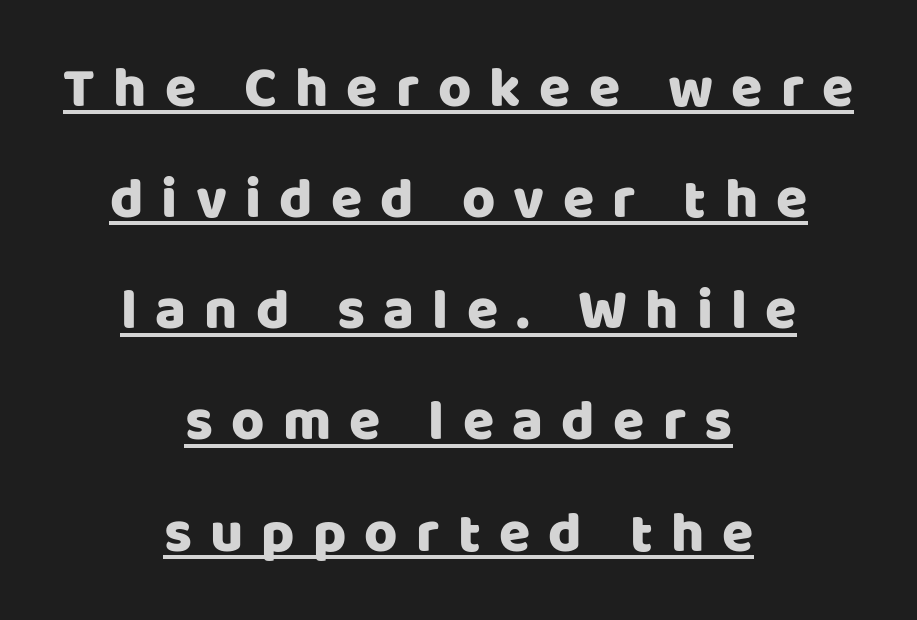
{"serif": "no", "italic": "no", "width": "normal", "stroke_contrast": "low", "x_height": "large", "monospaced": "no", "underline": "yes", "align": "center", "line_spacing": "loose", "line_spacing_ratio": 1.95, "letter_spacing": "wide", "letter_spacing_em": 0.32, "glyph_px": 57}
